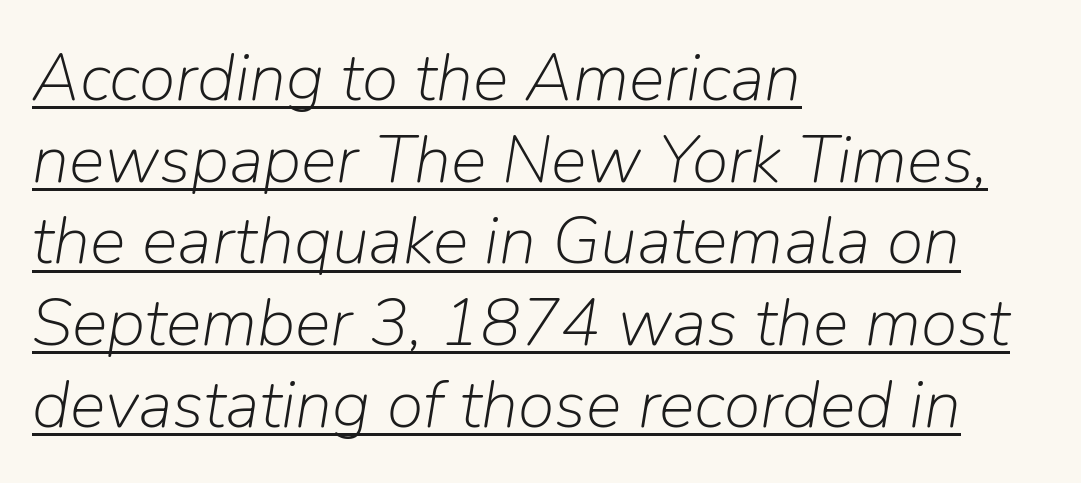
Q: Is the text bold? A: No.
Q: Is the text italic (slanted)? A: Yes, it leans right by about 9 degrees.
Q: Is the text underlined? A: Yes.
Q: How is the paragraph aligned? A: Left-aligned.
Q: Is the spacing between letters normal or unusually wide? A: Normal.
Q: Width (condensed, normal, or wide)? A: Normal.
Q: Stroke contrast? A: Low.
Q: x-height? A: Medium.
Q: Monospaced? A: No.
